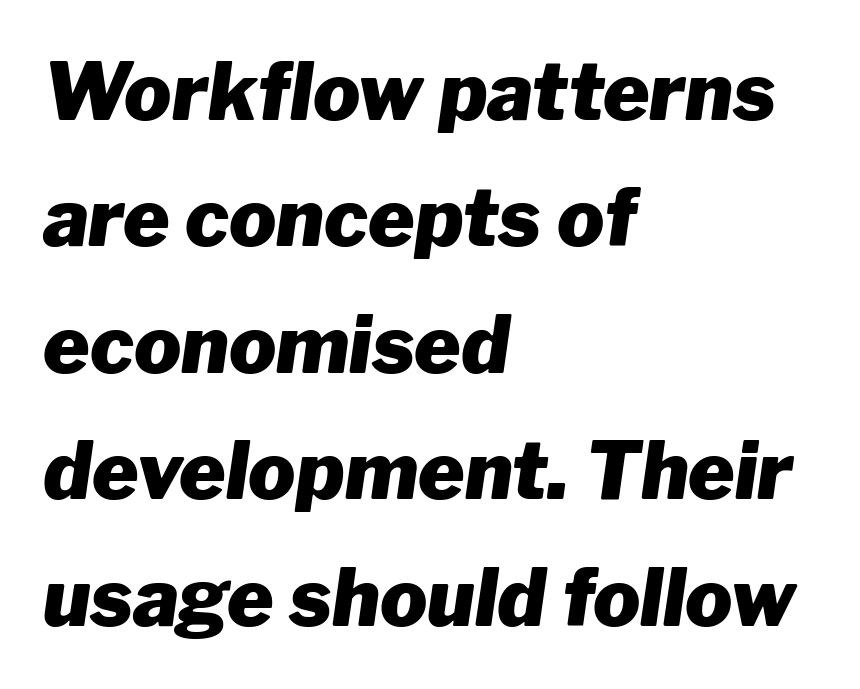
{"italic": "yes", "lean": "right", "slant_degrees": 8, "bold": "yes", "weight": "heavy", "width": "normal", "stroke_contrast": "low", "x_height": "medium", "monospaced": "no", "underline": "no", "align": "left", "line_spacing": "normal", "line_spacing_ratio": 1.6, "letter_spacing": "normal", "letter_spacing_em": 0.0, "glyph_px": 79}
